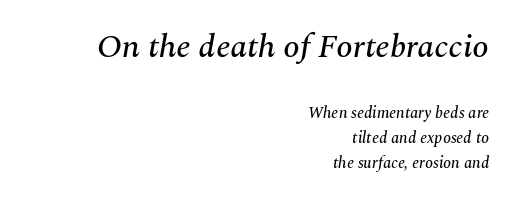
The image shows 33 px serif type, italic (leaning right); set right-aligned, normal line spacing (1.58x), normal letter spacing, not underlined; the first (top) block is 2.06x larger; medium stroke contrast and a medium x-height.
